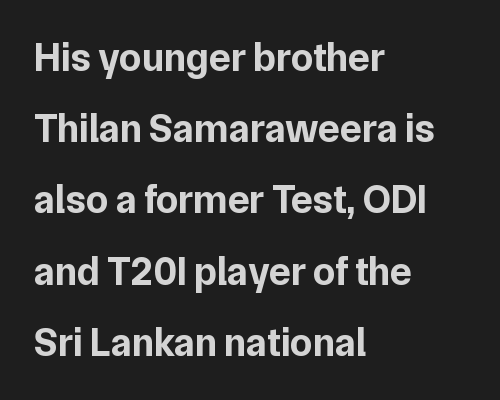
The image shows 40 px bold sans-serif type, upright; set left-aligned, line spacing 1.78x, normal letter spacing, not underlined; low stroke contrast and a medium x-height.
